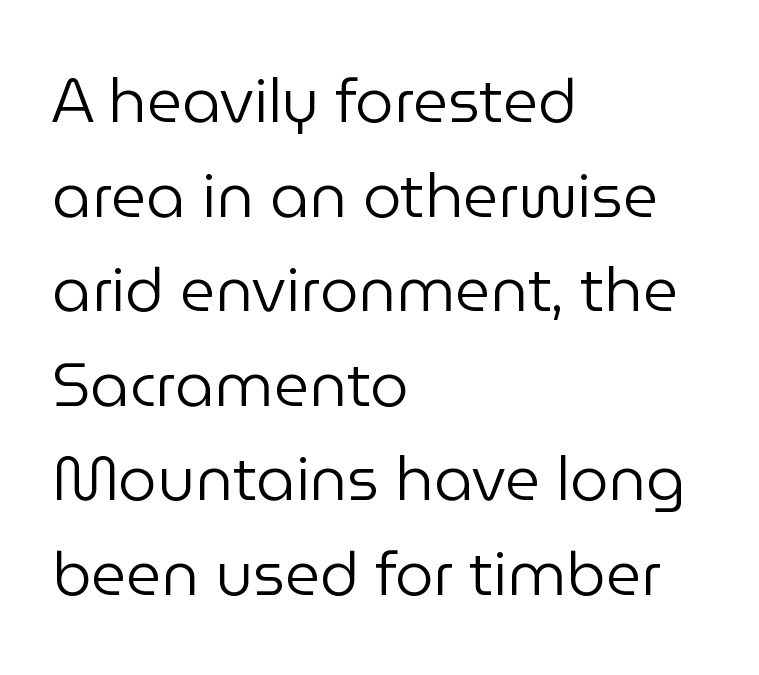
Q: Is the text bold? A: No.
Q: Is the text italic (slanted)? A: No, it is upright.
Q: Is the typeface a serif or a sans-serif typeface? A: Sans-serif.
Q: Is the text underlined? A: No.
Q: How is the paragraph aligned? A: Left-aligned.
Q: Is the spacing between letters normal or unusually wide? A: Normal.
Q: Is the spacing between lines tight, normal or loose? A: Normal.
Q: Width (condensed, normal, or wide)? A: Normal.
Q: Stroke contrast? A: Low.
Q: x-height? A: Medium.
Q: Monospaced? A: No.
